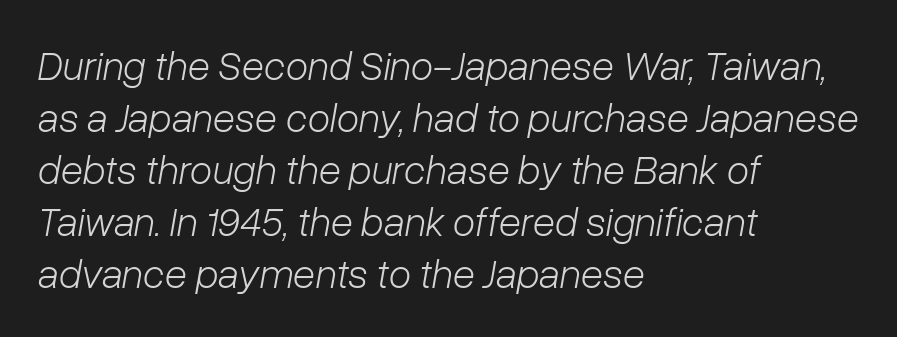
The image shows 41 px light type, italic (leaning right); set left-aligned, normal line spacing (1.27x), normal letter spacing, not underlined; low stroke contrast and a medium x-height.
